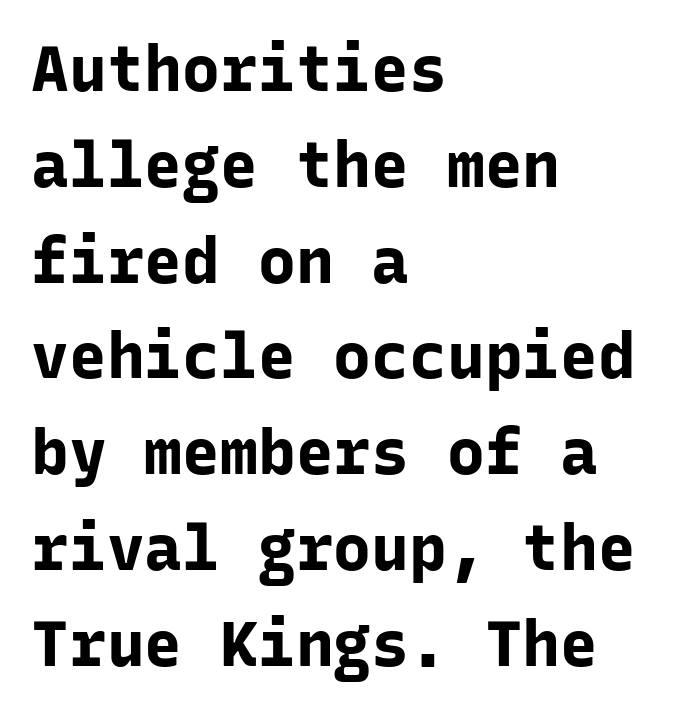
The image shows 63 px bold sans-serif type, upright, monospaced; set left-aligned, normal line spacing (1.52x), normal letter spacing, not underlined; low stroke contrast and a medium x-height.
